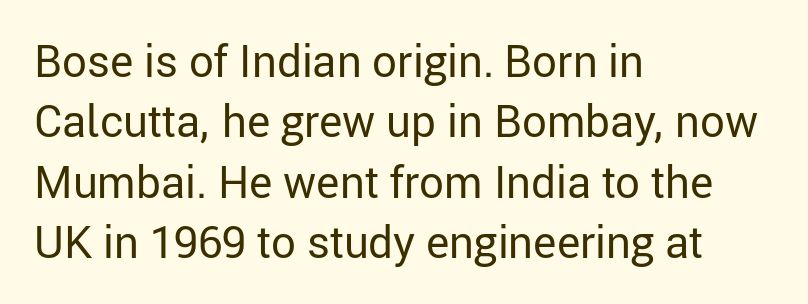
Q: Is the text bold? A: No.
Q: Is the text italic (slanted)? A: No, it is upright.
Q: Is the typeface a serif or a sans-serif typeface? A: Sans-serif.
Q: Is the text underlined? A: No.
Q: How is the paragraph aligned? A: Left-aligned.
Q: Is the spacing between letters normal or unusually wide? A: Normal.
Q: Is the spacing between lines tight, normal or loose? A: Normal.
Q: Width (condensed, normal, or wide)? A: Normal.
Q: Stroke contrast? A: Low.
Q: x-height? A: Medium.
Q: Monospaced? A: No.
